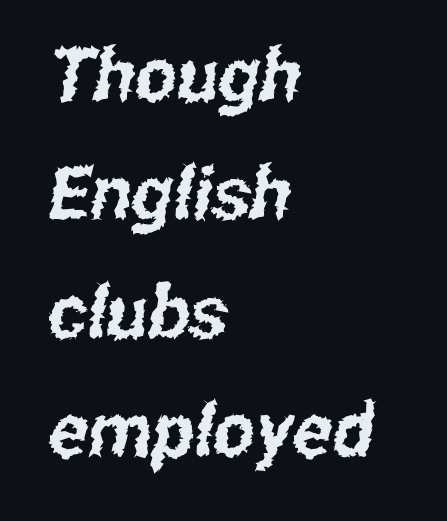
{"serif": "no", "width": "condensed", "stroke_contrast": "low", "x_height": "medium", "monospaced": "no", "underline": "no", "align": "left", "line_spacing": "normal", "line_spacing_ratio": 1.6, "letter_spacing": "normal", "letter_spacing_em": 0.0, "glyph_px": 74}
